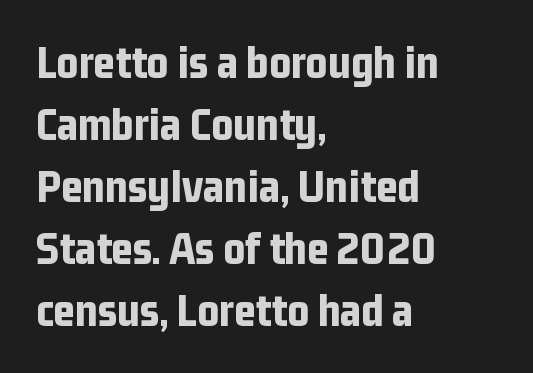
Nothing unusual about the tracking: characters are spaced as the font intends. The face used here has the dense, thick strokes of a bold. Short and long lines alike share a common starting point at left. These lines are rendered in a variable-pitch font. Regular leading.
